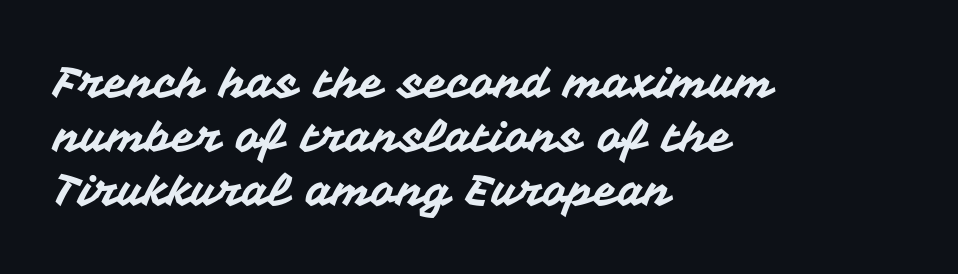
Q: Is the text italic (slanted)? A: Yes.
Q: Is the typeface a serif or a sans-serif typeface? A: Sans-serif.
Q: Is the text underlined? A: No.
Q: How is the paragraph aligned? A: Left-aligned.
Q: Is the spacing between letters normal or unusually wide? A: Normal.
Q: Is the spacing between lines tight, normal or loose? A: Normal.
Q: Width (condensed, normal, or wide)? A: Normal.
Q: Stroke contrast? A: Medium.
Q: x-height? A: Medium.
Q: Monospaced? A: No.
